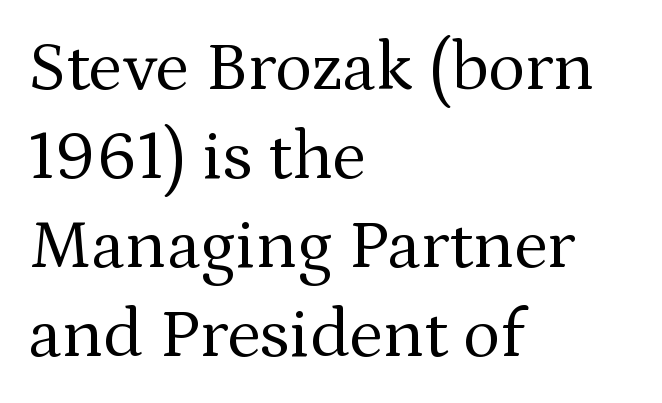
{"serif": "yes", "italic": "no", "bold": "no", "weight": "regular", "width": "normal", "stroke_contrast": "medium", "x_height": "medium", "monospaced": "no", "underline": "no", "align": "left", "line_spacing": "normal", "line_spacing_ratio": 1.27, "letter_spacing": "normal", "letter_spacing_em": 0.0, "glyph_px": 70}
